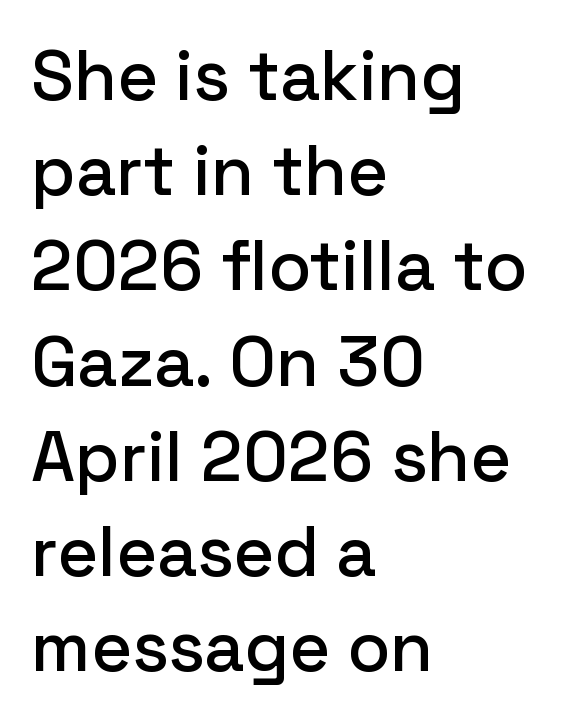
The image shows 70 px sans-serif type, upright; set left-aligned, normal line spacing (1.36x), normal letter spacing, not underlined; low stroke contrast and a medium x-height.
